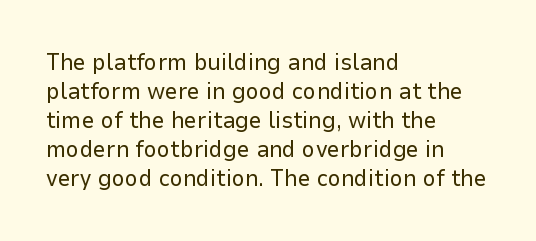
{"italic": "no", "bold": "no", "underline": "no", "align": "left", "line_spacing": "normal", "line_spacing_ratio": 1.26, "letter_spacing": "normal", "letter_spacing_em": 0.0, "glyph_px": 23}
